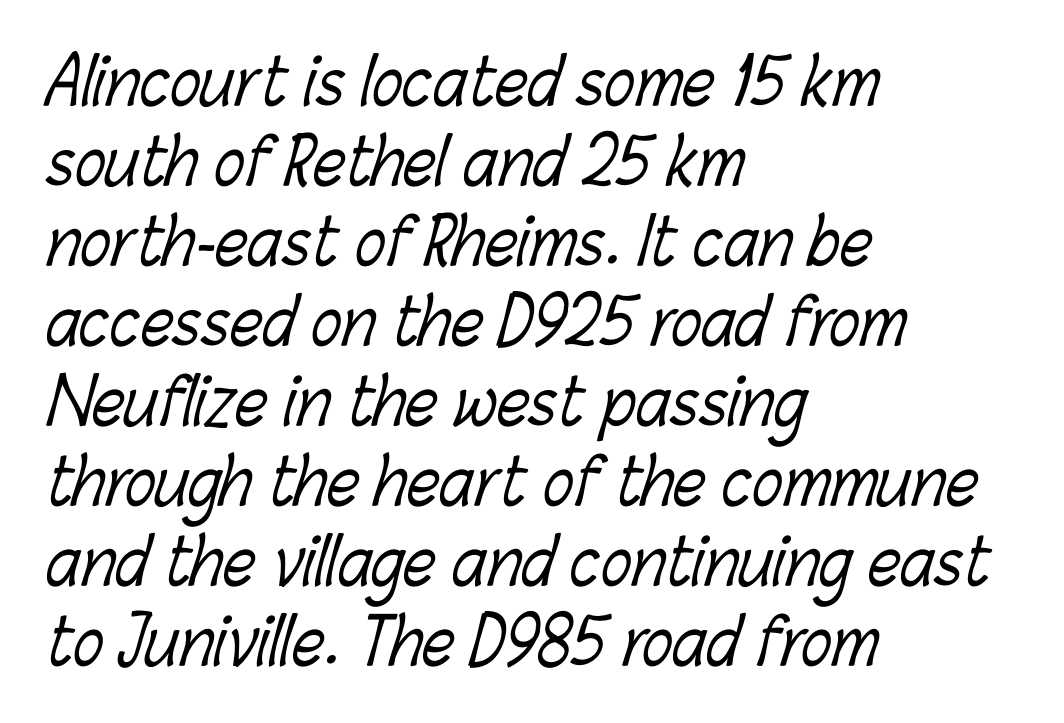
The image shows 64 px light, condensed type; set left-aligned, normal line spacing (1.25x), normal letter spacing, not underlined; low stroke contrast and a medium x-height.
